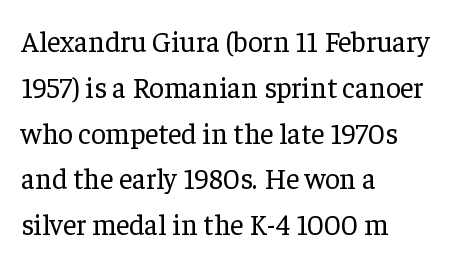
Ascenders rise straight up at ninety degrees. Stems and bowls with no extra thickness — not bold. Whoever set this chose a conventional vertical rhythm. Varying glyph widths throughout — classic text-font behaviour.
